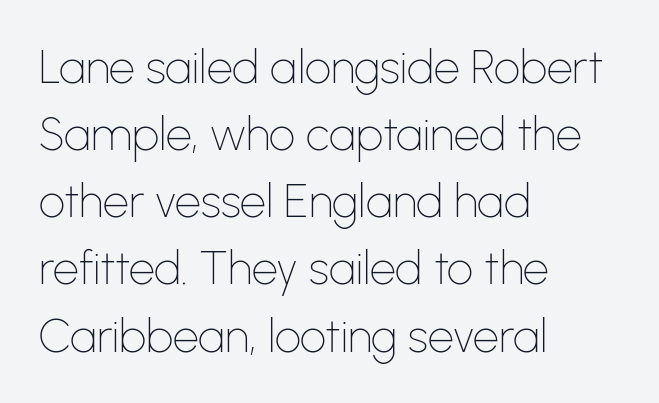
The image shows 46 px thin sans-serif type, upright; set left-aligned, normal line spacing (1.46x), normal letter spacing, not underlined; low stroke contrast and a medium x-height.
